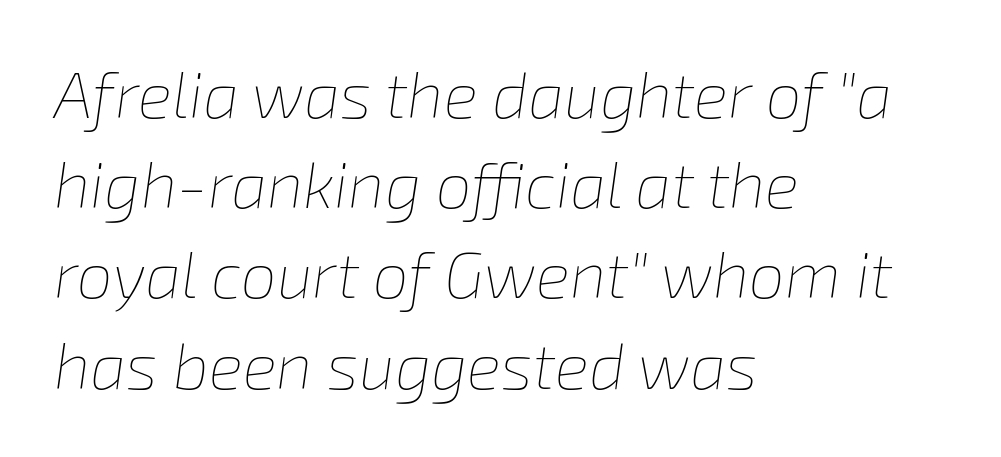
The weight tops out at a normal text grade. This is oblique type, the kind used for emphasis or titles. This rendering features lettering with no underline. Tracking value appears to be zero — textbook default spacing. A student would call this left alignment; a typographer would say flush left, rag right.
